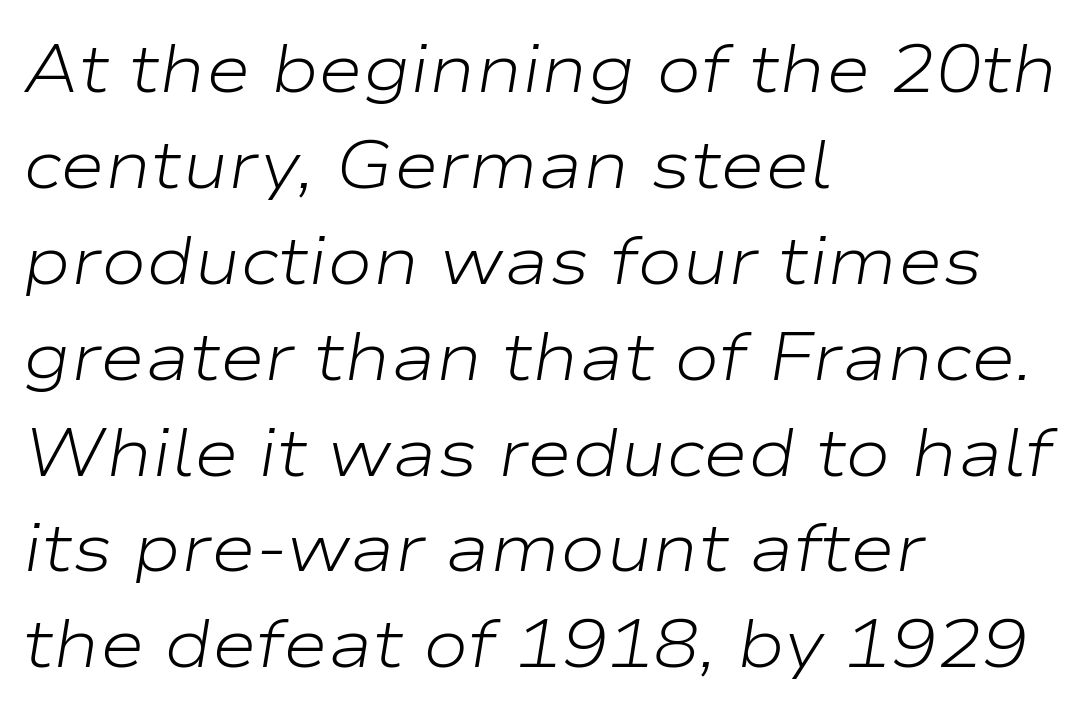
The image shows 68 px light, wide type, italic (leaning right); set left-aligned, normal line spacing (1.41x), normal letter spacing, not underlined; low stroke contrast and a medium x-height.
